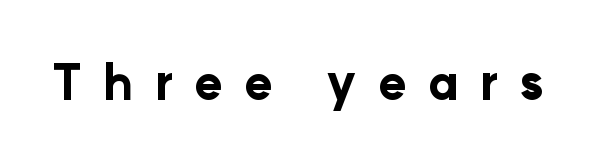
The image shows 47 px bold sans-serif type, upright; set unusually wide letter spacing (+0.45 em), not underlined; low stroke contrast and a medium x-height.
